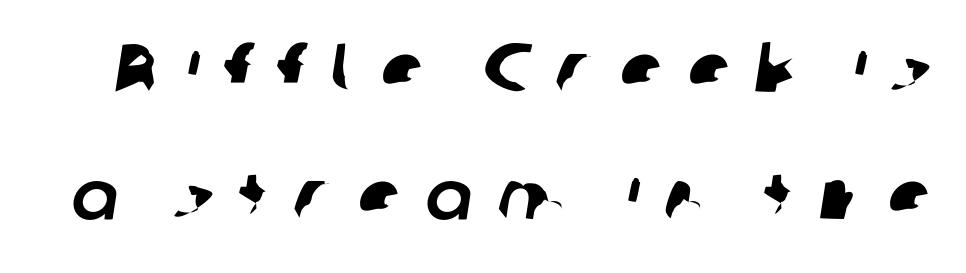
{"serif": "no", "width": "normal", "stroke_contrast": "low", "x_height": "medium", "monospaced": "no", "underline": "no", "line_spacing_ratio": 1.84, "letter_spacing": "wide", "letter_spacing_em": 0.36, "glyph_px": 69}
